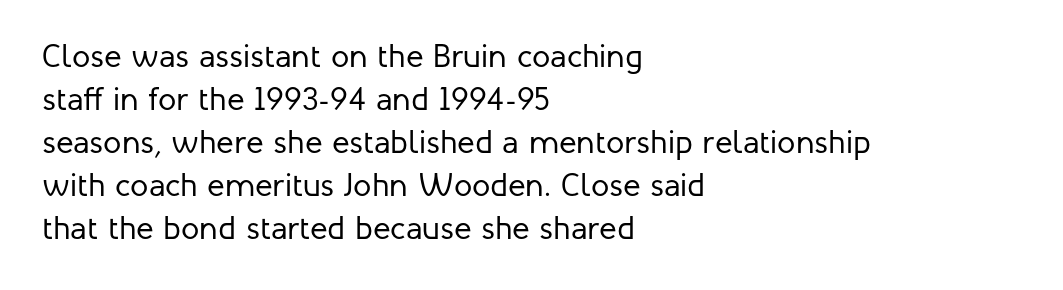
Reading down the block, your eye returns to a fixed left position each line. The type sits square on the baseline with zero lean. Rows of type keep a routine distance in the vertical direction. Tracking value appears to be zero — textbook default spacing.
